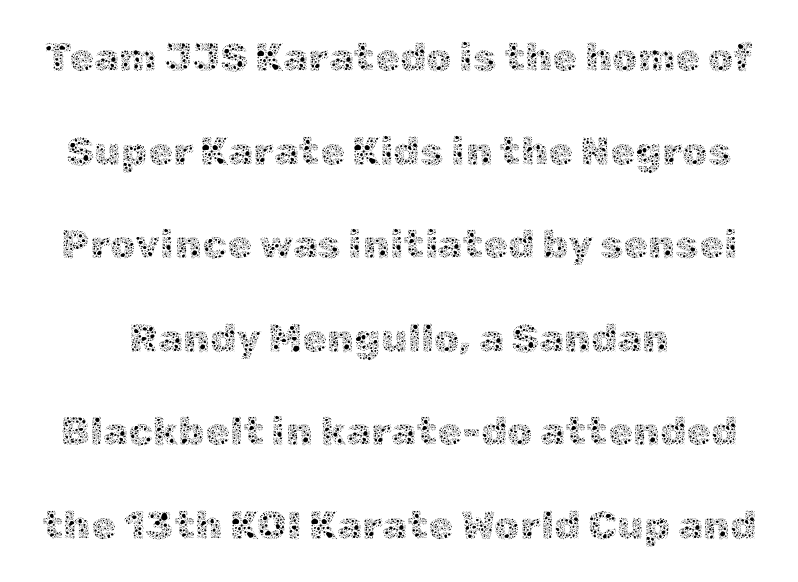
The image shows 40 px thin type, upright; set loose line spacing (2.34x), normal letter spacing, not underlined; a medium x-height.
